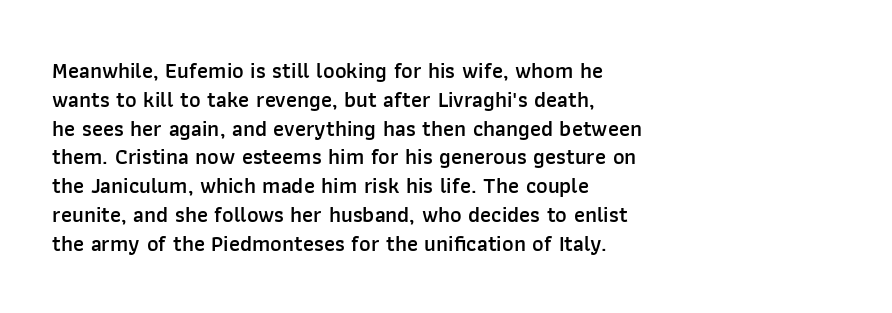
The image shows 22 px text type, upright; set left-aligned, normal line spacing (1.31x), normal letter spacing, not underlined.
